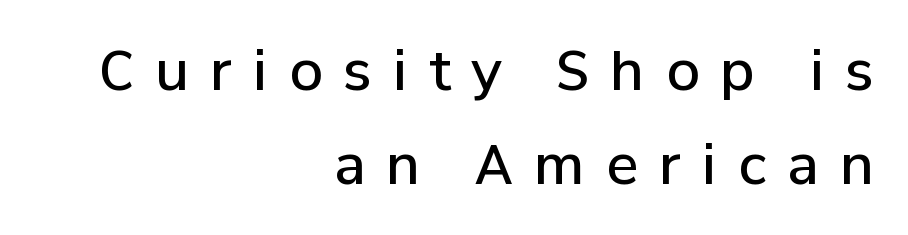
This sample uses expanded letter spacing, leaving extra air between glyphs. Each row of text sits above clean, open space. The passage shown is typeset with a sans-serif family. Ascenders rise straight up at ninety degrees.
